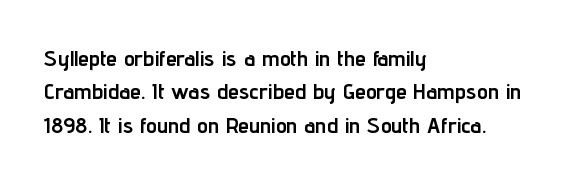
The image shows 22 px bold type, upright; set left-aligned, normal line spacing (1.52x), normal letter spacing, not underlined.
